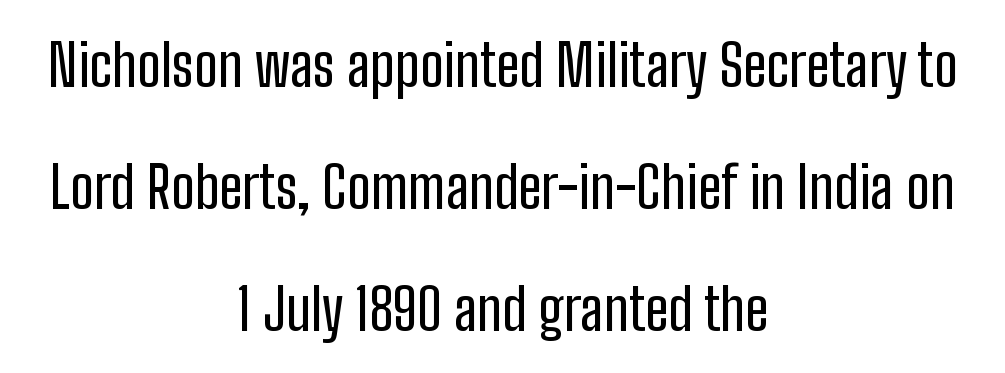
Every character sits straight up, as roman type does. The letters advance in unequal steps, a hallmark of proportional type. Descenders are the only things crossing below the line. Does extra space separate the letters? No, they use regular spacing. A student would call this center alignment; a typographer would say set centered. A great deal of white space separates one row of letters from the next.
